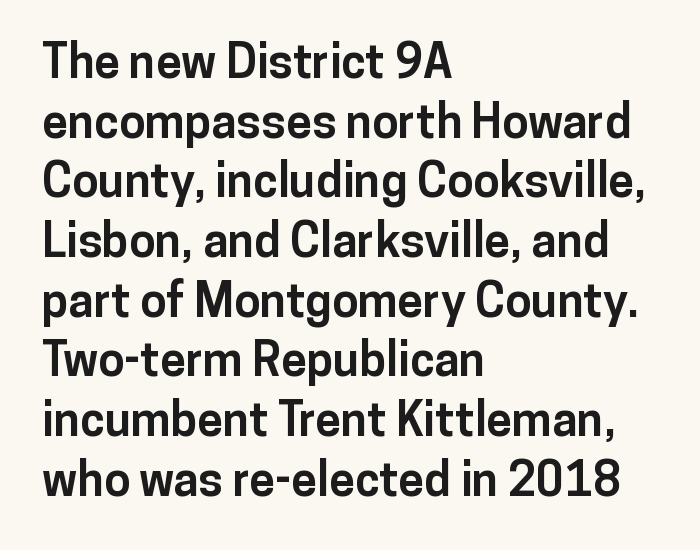
No italicization has been applied; the sample stays upright. Beneath every word, the page is bare. Tracking here is standard; glyphs follow each other at the usual distance. If you drew a ruler down the left edge, every line would touch it. Does the weight exceed regular? Yes, all the way to bold. Quick note: interline space is typical.
